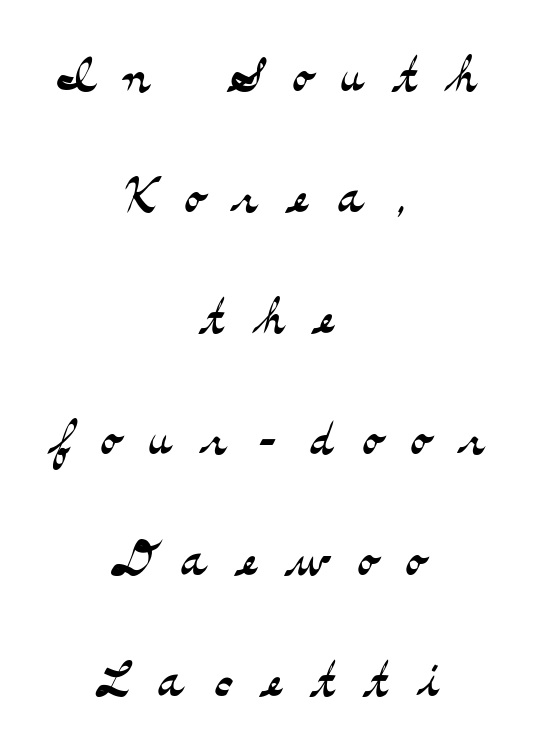
{"serif": "yes", "bold": "no", "weight": "light", "width": "wide", "stroke_contrast": "medium", "x_height": "small", "monospaced": "no", "underline": "no", "align": "center", "line_spacing_ratio": 1.78, "letter_spacing": "wide", "letter_spacing_em": 0.44, "glyph_px": 68}
